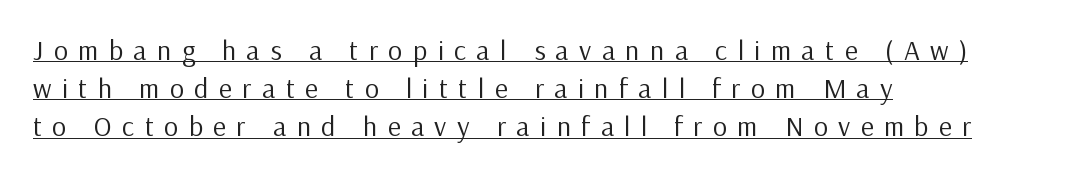
Has an underline been added? It has. The face used here is rendered with a markedly widened letterfit. Varying glyph widths throughout — classic text-font behaviour. Regular leading. A sans-serif font was chosen for this passage. Think standard paragraph weight, or any step lighter than that.
